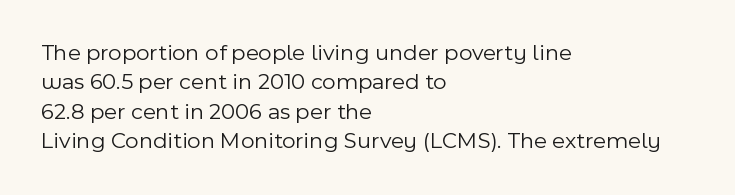
{"italic": "no", "bold": "no", "underline": "no", "align": "left", "line_spacing": "normal", "line_spacing_ratio": 1.28, "letter_spacing": "normal", "letter_spacing_em": 0.0, "glyph_px": 23}
